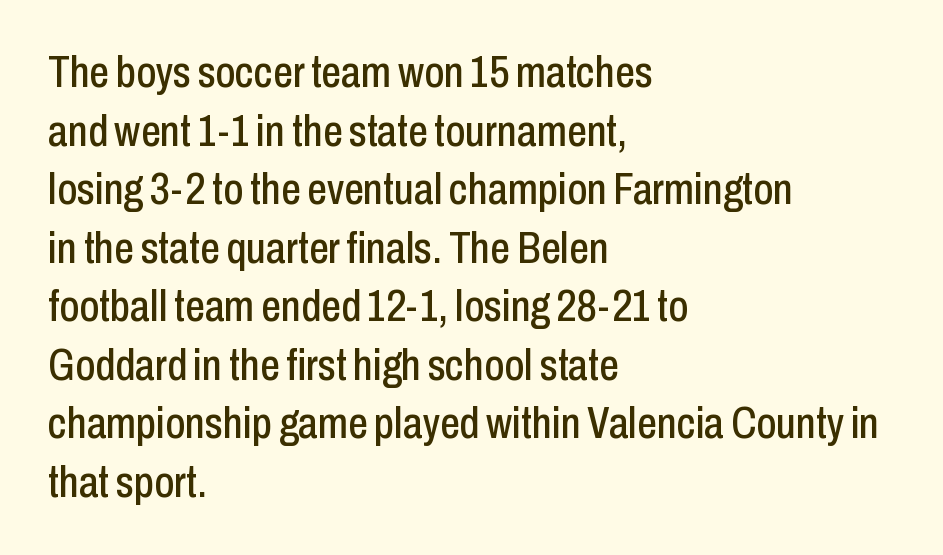
Q: Is the text italic (slanted)? A: No, it is upright.
Q: Is the typeface a serif or a sans-serif typeface? A: Sans-serif.
Q: Is the text underlined? A: No.
Q: How is the paragraph aligned? A: Left-aligned.
Q: Is the spacing between letters normal or unusually wide? A: Normal.
Q: Is the spacing between lines tight, normal or loose? A: Normal.
Q: Width (condensed, normal, or wide)? A: Condensed.
Q: Stroke contrast? A: Low.
Q: x-height? A: Medium.
Q: Monospaced? A: No.
